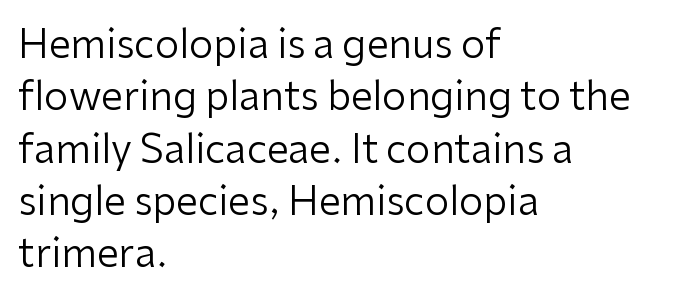
Decoration check: the copy has no underline. Regarding leading, the lines here are spaced in the standard way. Each line starts at the same left margin while the right side varies. These lines are rendered in a variable-pitch font. These lines are composed in type without serifs. Caption: face not bold, strokes unweighted.
